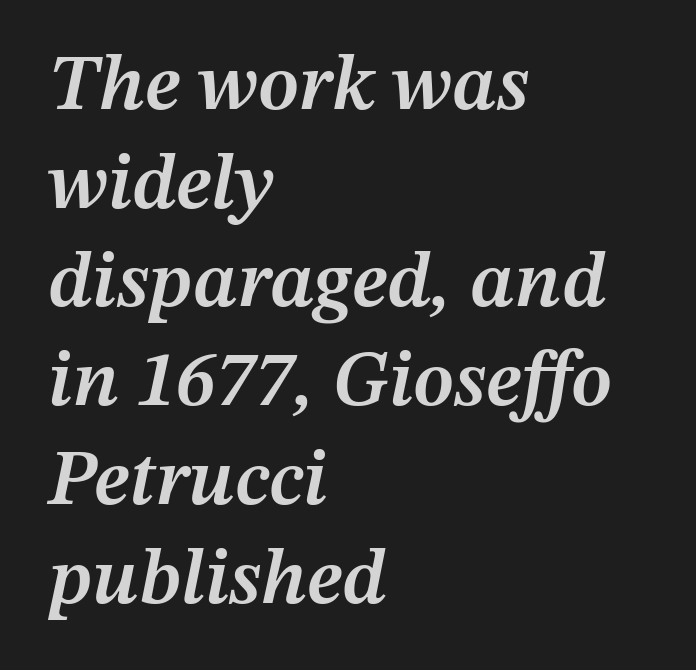
Quick note: underline off. In terms of leading, this rendering sits right in the middle. I'd describe the lettering as semibold — firm but not a full bold. The lines in this sample share a left origin and differ only in where they stop. Do the characters align in a grid? No, the font is proportional. Words appear dense and cohesive because spacing is normal.
